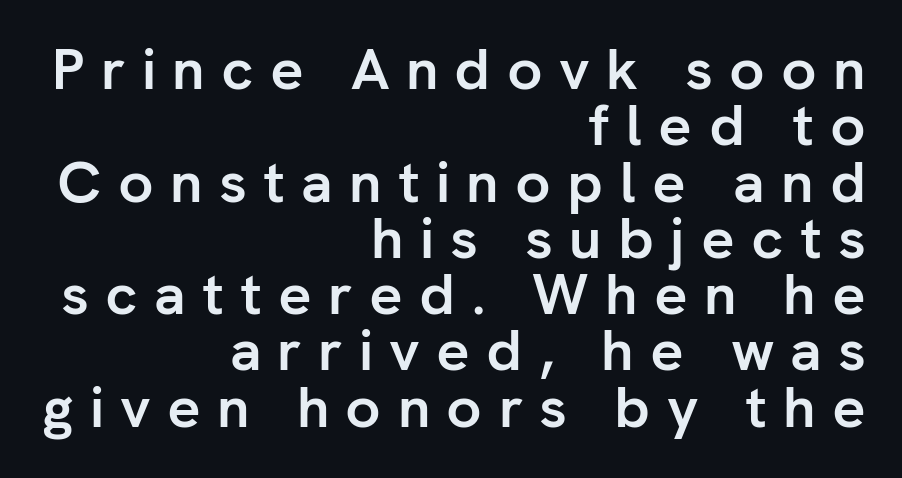
Character widths vary here, with narrow letters taking less room than wide ones. Bold? Absolutely — the strokes are thick and heavy. Tracking here is generous; glyphs stand well apart from one another. Teacher's note: observe the even right margin — that is flush-right alignment. These lines are composed in type without serifs. It's the straight-up-and-down kind of type.
